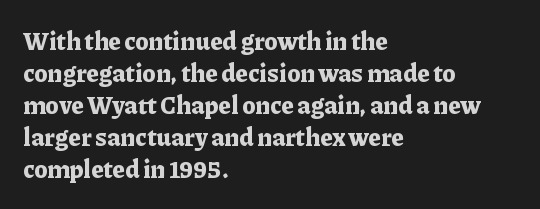
Q: Is the text bold? A: Yes.
Q: Is the text italic (slanted)? A: No, it is upright.
Q: Is the text underlined? A: No.
Q: How is the paragraph aligned? A: Left-aligned.
Q: Is the spacing between letters normal or unusually wide? A: Normal.
Q: Is the spacing between lines tight, normal or loose? A: Normal.
